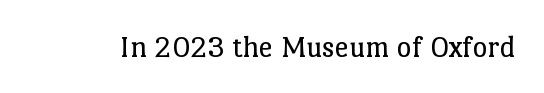
The image shows 32 px regular-weight serif type, upright; set normal letter spacing, not underlined; low stroke contrast and a medium x-height.
